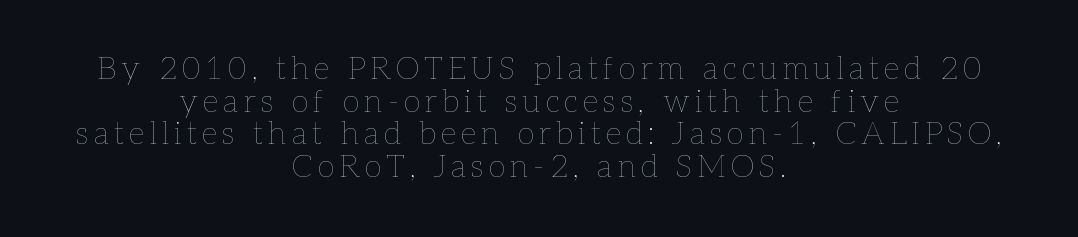
Nope, not italic — everything's standing straight. Closely set lines give the paragraph a compact silhouette. Caption: multi-line text, centered on the measure. The strokes carry an ordinary text weight at most. A typesetter would call this proportional, since set widths differ per character. Glance below the letters and you will spot only blank space.
